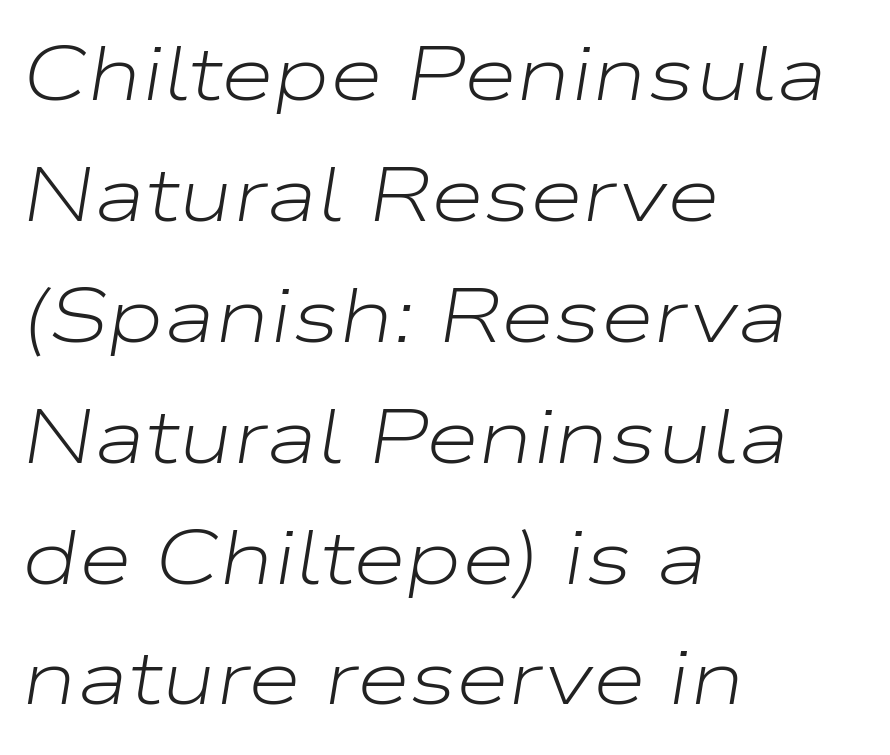
Caption: multi-line text, flush left, ragged right. Heaviness? Minimal to ordinary, like unemphasized prose. Underlining? Definitely not there. The passage shown leans; its letterforms are oblique. Is the letter spacing exaggerated? No — it looks like the ordinary default. The rendering uses a moderate line-height, typical for paragraphs.
